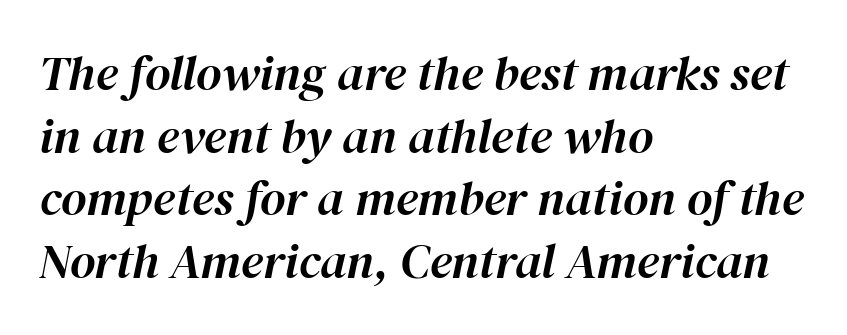
The image shows 49 px text type, italic (leaning right); set left-aligned, normal line spacing (1.28x), normal letter spacing, not underlined; high stroke contrast and a medium x-height.
